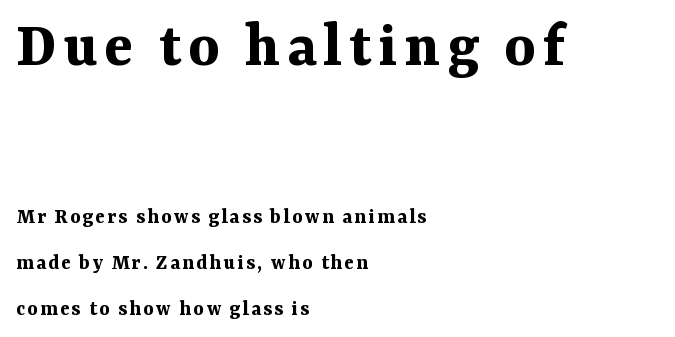
{"serif": "yes", "italic": "no", "bold": "yes", "weight": "bold", "width": "normal", "stroke_contrast": "medium", "x_height": "medium", "monospaced": "no", "underline": "no", "align": "left", "line_spacing": "loose", "line_spacing_ratio": 2.08, "larger_block": "first", "size_ratio": 3.0, "glyph_px": 66}
